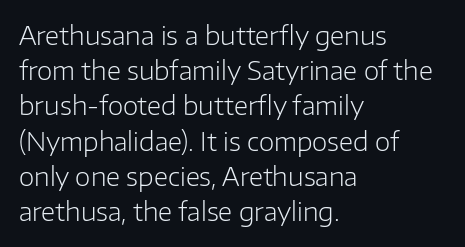
Weight: not bold — regular or lighter. Summary of vertical rhythm: regular, with standard interline spacing. Italic? Not at all — the glyphs are vertical. Words appear dense and cohesive because spacing is normal. Glance below the letters and you will spot only blank space.
